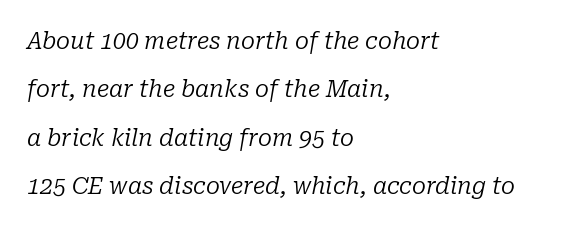
{"italic": "yes", "lean": "right", "slant_degrees": 10, "bold": "no", "underline": "no", "align": "left", "line_spacing": "loose", "line_spacing_ratio": 2.1, "letter_spacing": "normal", "letter_spacing_em": 0.0, "glyph_px": 23}
